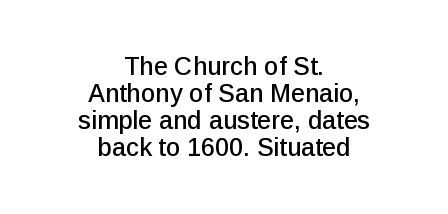
Do the letters lean? They stand straight. Honestly, the rows look squashed on top of each other. Clear beneath every line of the passage. Line starts and ends both wander, symmetrically.
